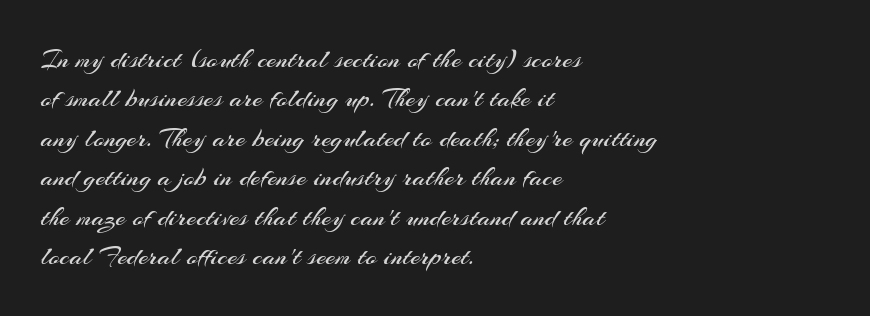
{"serif": "no", "bold": "no", "weight": "regular", "width": "normal", "stroke_contrast": "medium", "x_height": "small", "monospaced": "no", "underline": "no", "align": "left", "line_spacing": "normal", "line_spacing_ratio": 1.41, "letter_spacing": "normal", "letter_spacing_em": 0.0, "glyph_px": 28}
